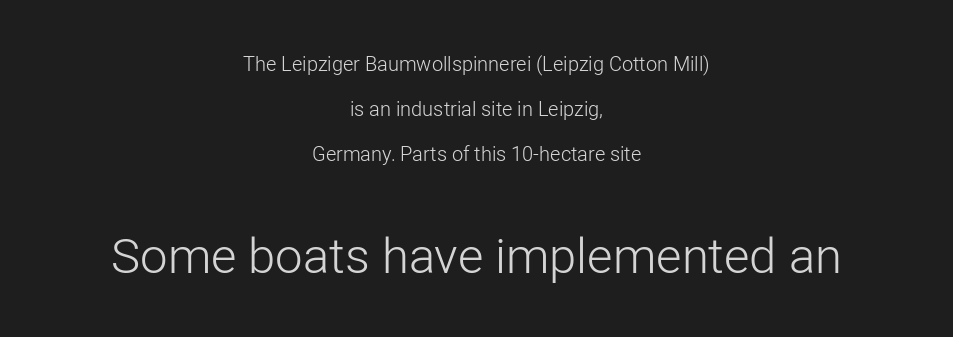
Q: Is the text bold? A: No.
Q: Is the text italic (slanted)? A: No, it is upright.
Q: Is the typeface a serif or a sans-serif typeface? A: Sans-serif.
Q: Is the text underlined? A: No.
Q: How is the paragraph aligned? A: Centered.
Q: Is the spacing between letters normal or unusually wide? A: Normal.
Q: Is the spacing between lines tight, normal or loose? A: Loose.
Q: Which block of text is set in a larger size, the first (top) or the second (bottom)? A: The second (bottom) one.
Q: Width (condensed, normal, or wide)? A: Normal.
Q: Stroke contrast? A: Low.
Q: x-height? A: Medium.
Q: Monospaced? A: No.
